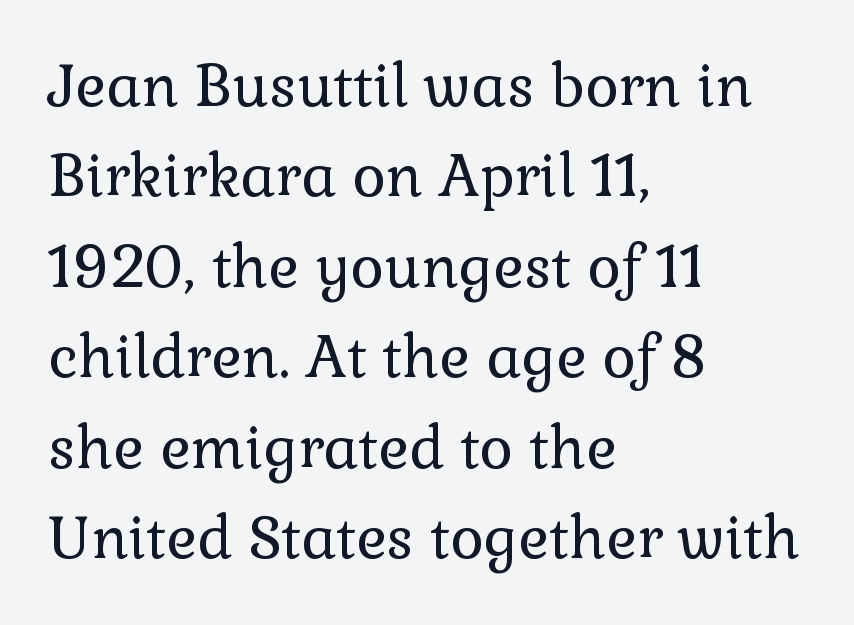
Leading: standard. The text was rendered using a seriffed face with decorative stroke endings. Spacing verdict: proportional, widths tailored to each character. Think standard paragraph weight, or any step lighter than that. A roman cut, with each character standing at attention.
